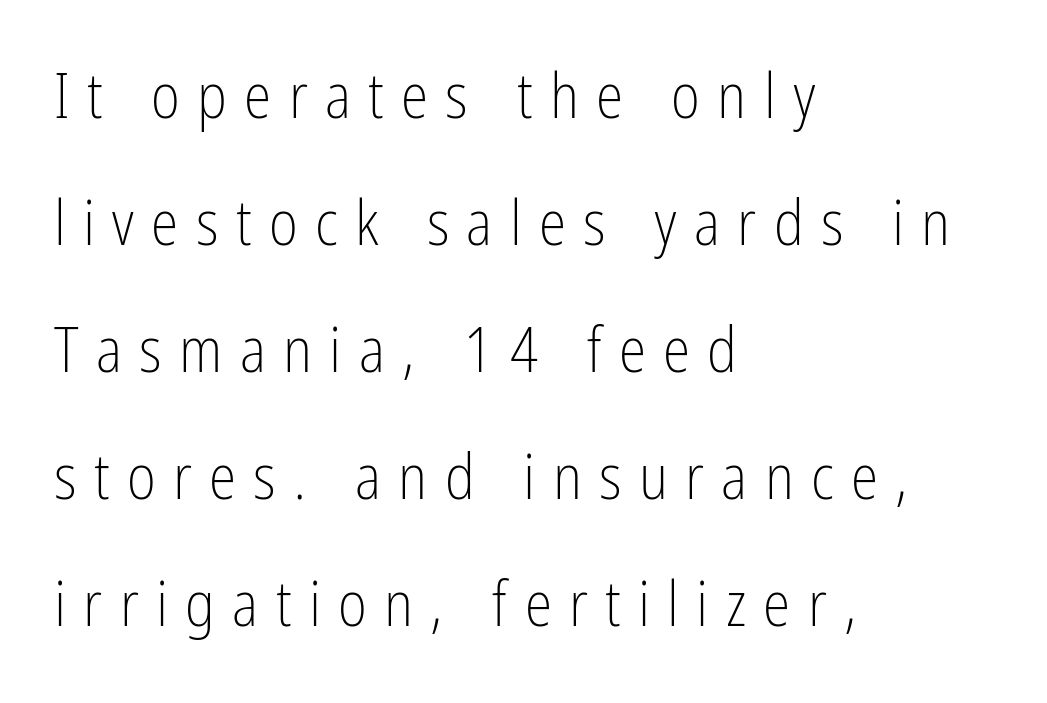
The image shows 62 px light, condensed sans-serif type, upright; set left-aligned, loose line spacing (2.05x), unusually wide letter spacing (+0.28 em), not underlined; low stroke contrast and a medium x-height.
